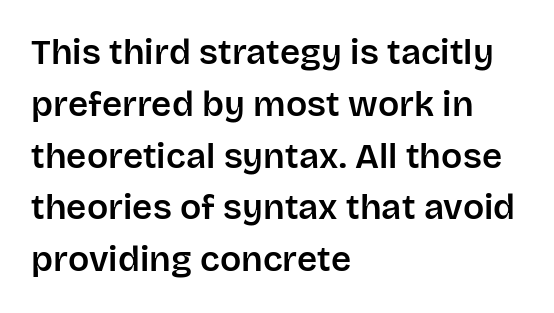
The image shows 35 px sans-serif type, upright; set left-aligned, normal line spacing (1.48x), normal letter spacing, not underlined; low stroke contrast and a large x-height.
